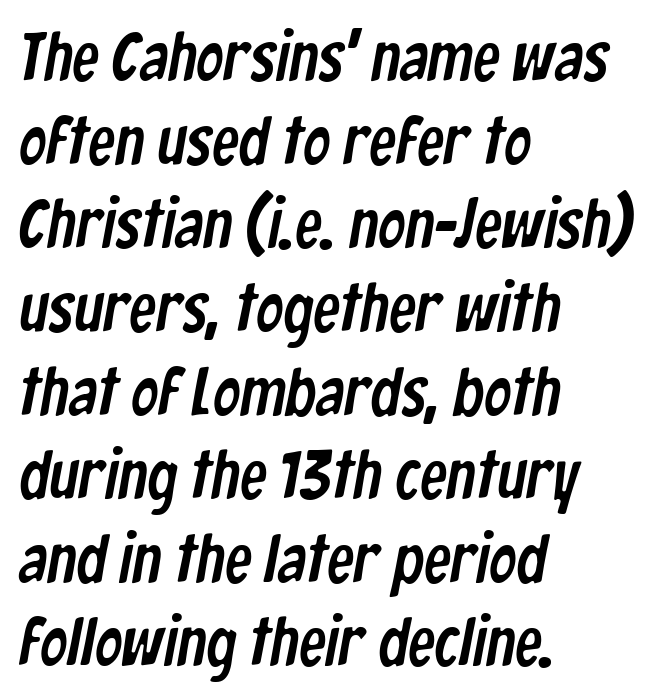
Does extra space separate the letters? No, they use regular spacing. Words float on clear page, feet unadorned. Here the designer chose a conventional face with non-uniform glyph widths. In CSS terms this would be text-align: left.
